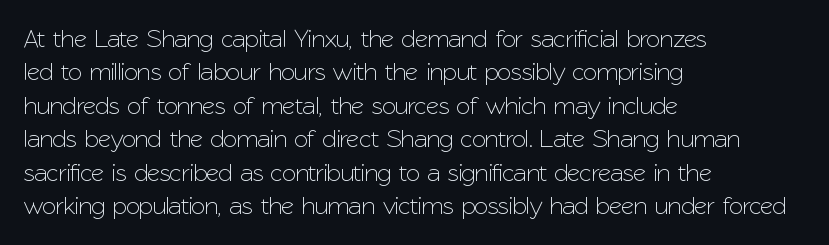
Q: Is the text italic (slanted)? A: No, it is upright.
Q: Is the text underlined? A: No.
Q: How is the paragraph aligned? A: Left-aligned.
Q: Is the spacing between letters normal or unusually wide? A: Normal.
Q: Is the spacing between lines tight, normal or loose? A: Normal.
